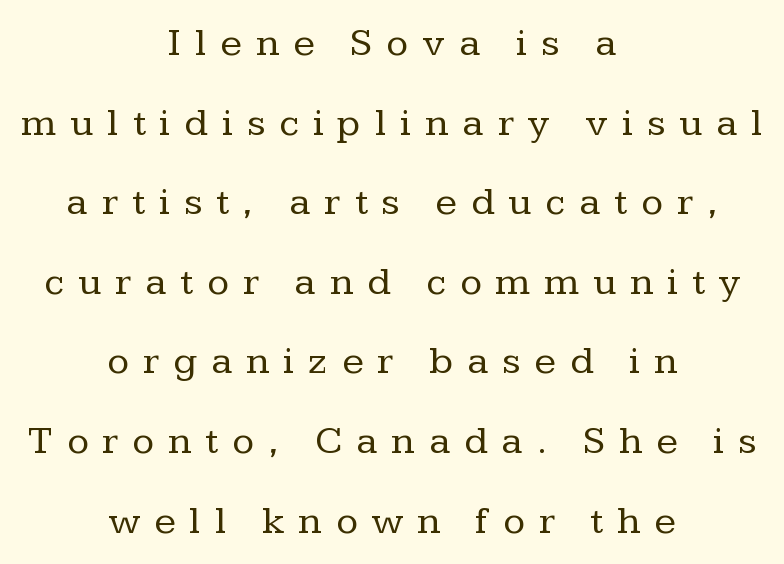
Q: Is the text bold? A: No.
Q: Is the text italic (slanted)? A: No, it is upright.
Q: Is the typeface a serif or a sans-serif typeface? A: Serif.
Q: Is the text underlined? A: No.
Q: How is the paragraph aligned? A: Centered.
Q: Is the spacing between letters normal or unusually wide? A: Unusually wide.
Q: Is the spacing between lines tight, normal or loose? A: Loose.
Q: Width (condensed, normal, or wide)? A: Normal.
Q: Stroke contrast? A: Low.
Q: x-height? A: Medium.
Q: Monospaced? A: No.
